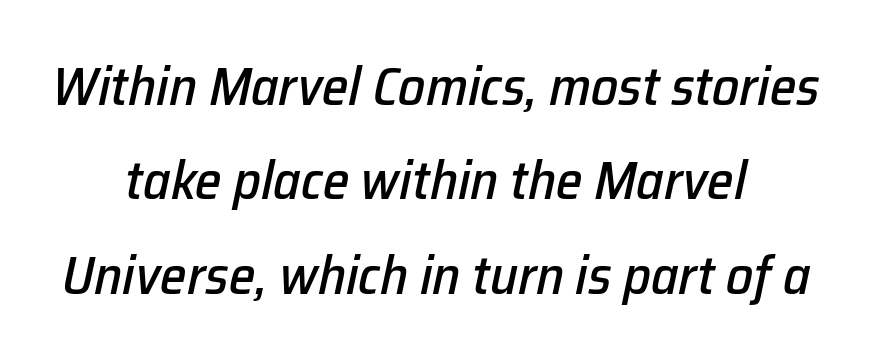
A clean baseline with only descenders dipping below it. Slanted lettering throughout. This sample has the flowing, uneven cadence of proportional lettering. Nothing unusual about the tracking: characters are spaced as the font intends. Which margin do the lines hug? Neither — every line sits in the middle.
